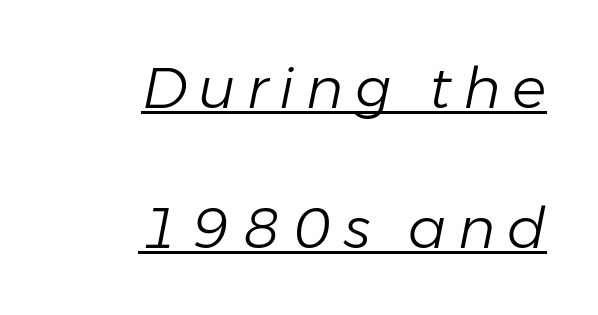
Varying glyph widths throughout — classic text-font behaviour. These lines are set flush right with a ragged left edge. No letter is thick-stroked: the sample isn't bold. Each word looks stretched out because of the extra space between its letters. The text carries the slant typical of an italic or oblique font.
